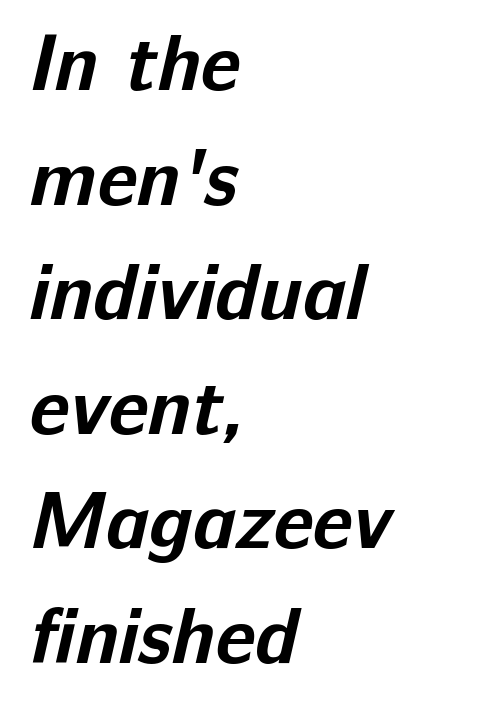
Q: Is the text bold? A: Yes.
Q: Is the typeface a serif or a sans-serif typeface? A: Sans-serif.
Q: Is the text underlined? A: No.
Q: How is the paragraph aligned? A: Left-aligned.
Q: Is the spacing between letters normal or unusually wide? A: Normal.
Q: Is the spacing between lines tight, normal or loose? A: Normal.
Q: Width (condensed, normal, or wide)? A: Normal.
Q: Stroke contrast? A: Low.
Q: x-height? A: Medium.
Q: Monospaced? A: No.
